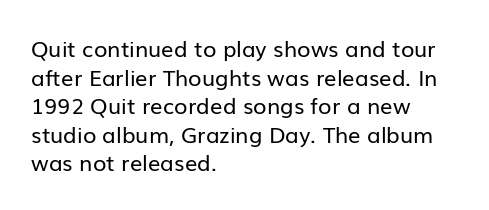
Check the space under the baseline: it is left empty. Characters follow at the spacing the type designer built in. These glyphs show unthickened strokes, regular width or finer. This is the regular roman posture of the typeface. A typesetter would call this leading conventional body-copy spacing. The compositor pushed each line to the left boundary.
